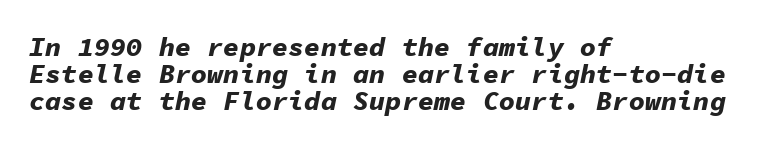
Left-aligned paragraph, ragged on the right. Is the letter spacing exaggerated? No — it looks like the ordinary default. The glyphs have the mass of a bold cut. Regarding leading, the lines here are crowded together.
